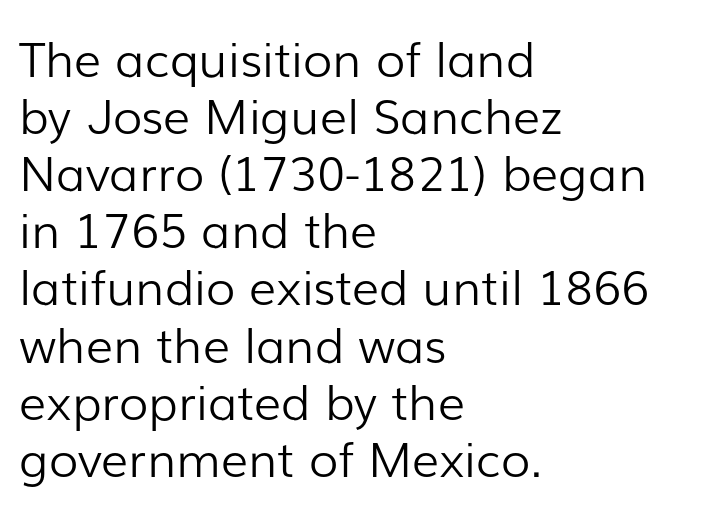
The image shows 48 px light sans-serif type, upright; set left-aligned, line spacing 1.19x, normal letter spacing, not underlined; low stroke contrast and a medium x-height.
